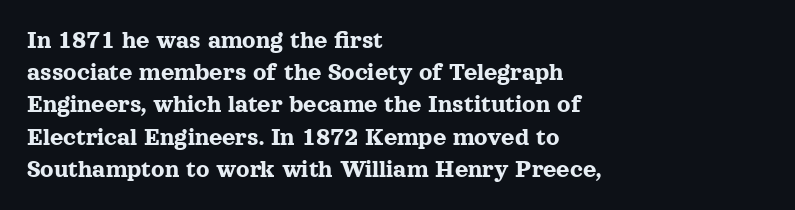
You could call the tracking neutral — neither tight nor loose. Posture: upright roman. Which margin do the lines hug? The left one — the right edge is uneven. Decoration check: the copy has no underline.
